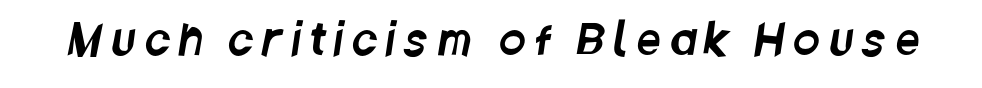
The image shows 43 px condensed sans-serif type; set unusually wide letter spacing (+0.22 em), not underlined; low stroke contrast and a large x-height.
